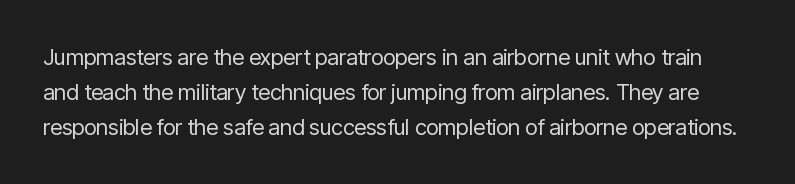
{"italic": "no", "bold": "no", "underline": "no", "line_spacing": "normal", "line_spacing_ratio": 1.59, "letter_spacing": "normal", "letter_spacing_em": 0.0, "glyph_px": 22}
